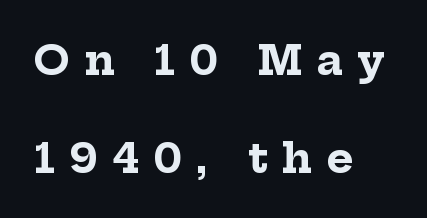
{"serif": "yes", "italic": "no", "bold": "yes", "weight": "bold", "width": "normal", "stroke_contrast": "low", "x_height": "medium", "monospaced": "no", "underline": "no", "align": "left", "line_spacing": "loose", "line_spacing_ratio": 2.38, "letter_spacing": "wide", "letter_spacing_em": 0.34, "glyph_px": 41}
